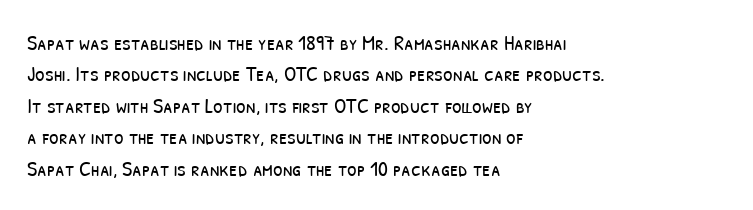
The image shows 22 px text type; set left-aligned, normal line spacing (1.43x), normal letter spacing, not underlined.
